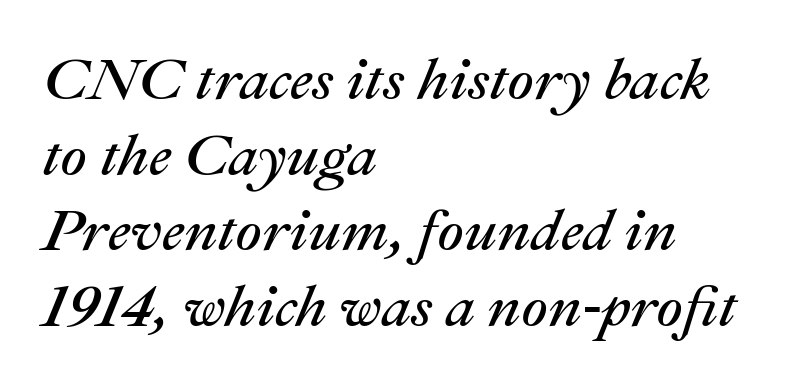
The image shows 59 px regular-weight type, italic (leaning right); set left-aligned, normal line spacing (1.28x), normal letter spacing, not underlined; medium stroke contrast and a medium x-height.
